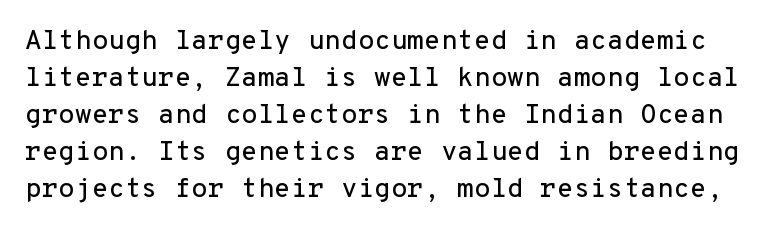
Q: Is the text italic (slanted)? A: No, it is upright.
Q: Is the text underlined? A: No.
Q: Is the spacing between letters normal or unusually wide? A: Normal.
Q: Is the spacing between lines tight, normal or loose? A: Normal.
